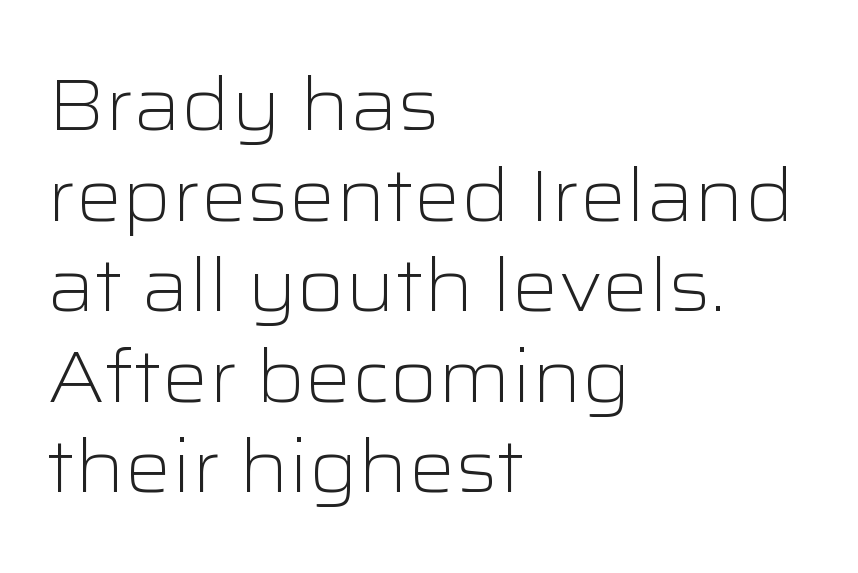
Look at the tracking — it's just the regular setting, nothing added. Every character sits straight up, as roman type does. The strokes are not fattened; the text isn't bold. The string is rendered with underlining switched off. The type family on display is of the sans-serif kind.
